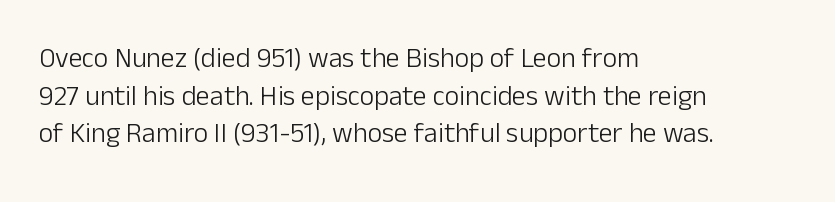
The image shows 28 px light sans-serif type, upright; set left-aligned, normal line spacing (1.34x), normal letter spacing, not underlined; low stroke contrast and a medium x-height.
